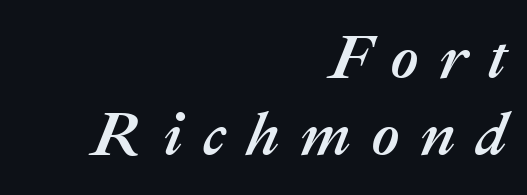
{"italic": "yes", "lean": "right", "slant_degrees": 22, "width": "normal", "stroke_contrast": "medium", "x_height": "medium", "monospaced": "no", "underline": "no", "align": "right", "line_spacing": "normal", "line_spacing_ratio": 1.27, "letter_spacing": "wide", "letter_spacing_em": 0.33, "glyph_px": 61}
